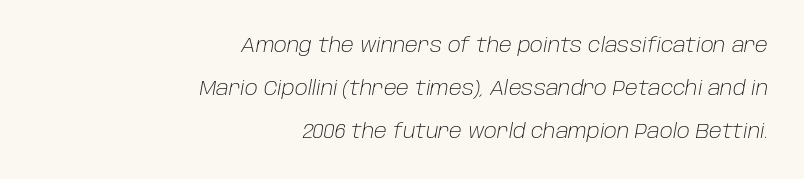
A light-to-regular cut is what we see here. Standard letterfit; no display-style spreading of the glyphs. Any mark beneath the type? The region is blank. A typesetter would call this leading open, well beyond the default.
